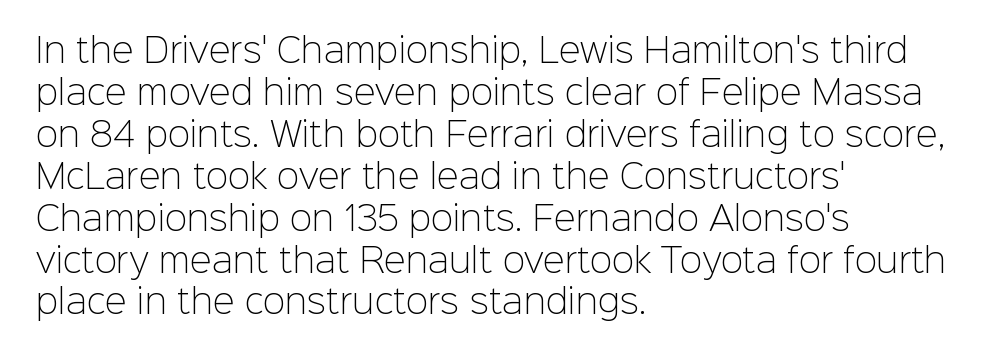
Type style note: lacks serifs. Evenly set lines give the paragraph a standard silhouette. The string is rendered with underlining switched off. Does extra space separate the letters? No, they use regular spacing. In CSS terms this would be text-align: left. Ascenders rise straight up at ninety degrees.
